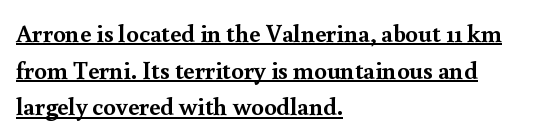
Q: Is the text bold? A: Yes.
Q: Is the text italic (slanted)? A: No, it is upright.
Q: Is the text underlined? A: Yes.
Q: How is the paragraph aligned? A: Left-aligned.
Q: Is the spacing between letters normal or unusually wide? A: Normal.
Q: Is the spacing between lines tight, normal or loose? A: Normal.
